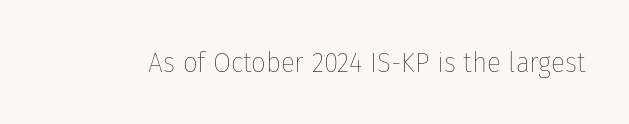
Q: Is the text bold? A: No.
Q: Is the text italic (slanted)? A: No, it is upright.
Q: Is the text underlined? A: No.
Q: Is the spacing between letters normal or unusually wide? A: Normal.
Q: Width (condensed, normal, or wide)? A: Condensed.
Q: Stroke contrast? A: Low.
Q: x-height? A: Medium.
Q: Monospaced? A: No.
